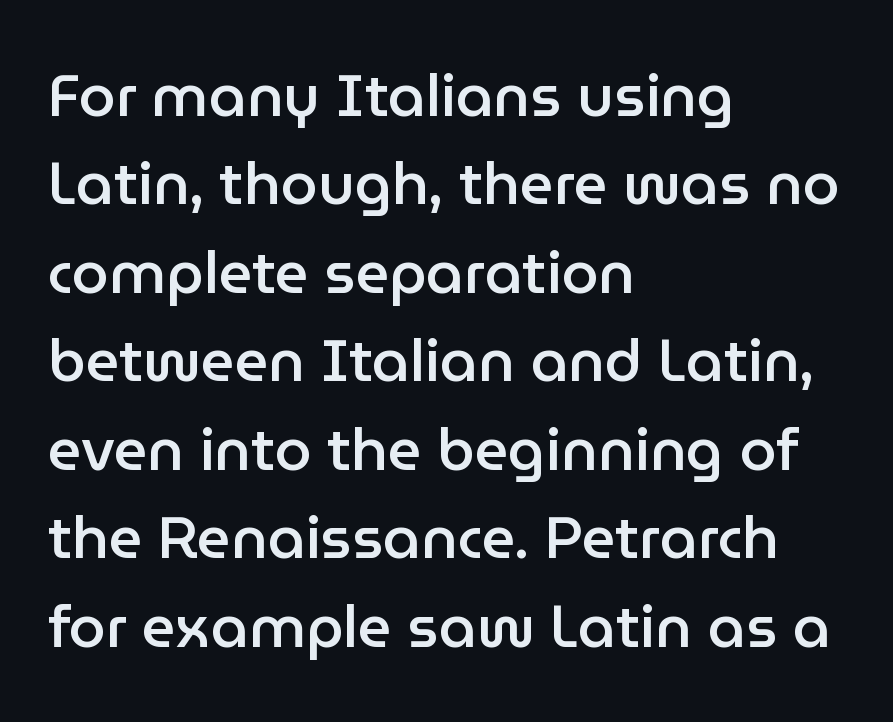
Do the characters align in a grid? No, the font is proportional. Typeset ragged right — the left edge is the straight one. Tracking here is standard; glyphs follow each other at the usual distance. The space beneath each line is pristine and unruled. Firm but not heavy-handed strokes: this text is semibold.
